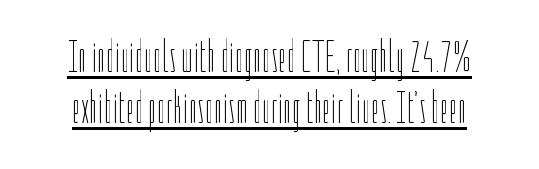
{"italic": "no", "bold": "no", "weight": "thin", "width": "condensed", "stroke_contrast": "low", "x_height": "medium", "monospaced": "no", "underline": "yes", "align": "center", "line_spacing": "tight", "line_spacing_ratio": 1.14, "letter_spacing": "normal", "letter_spacing_em": 0.0, "glyph_px": 45}
